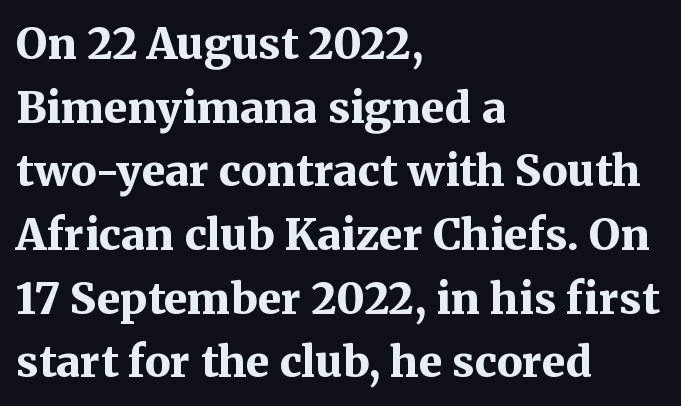
Underline: absent. Summary of vertical rhythm: regular, with standard interline spacing. This sample uses plain, unmodified letter spacing. Stroke terminals: seriffed. Which margin do the lines hug? The left one — the right edge is uneven. Do the letters lean? They stand straight.
